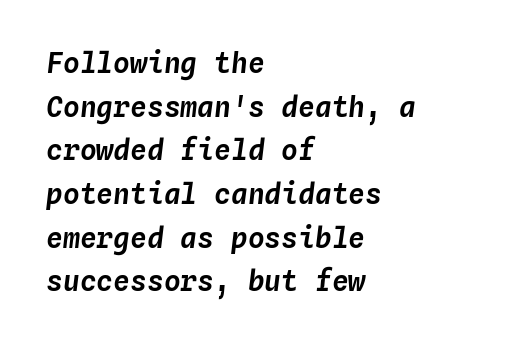
Q: Is the text italic (slanted)? A: Yes, it leans right by about 4 degrees.
Q: Is the text underlined? A: No.
Q: How is the paragraph aligned? A: Left-aligned.
Q: Is the spacing between letters normal or unusually wide? A: Normal.
Q: Is the spacing between lines tight, normal or loose? A: Normal.
Q: Width (condensed, normal, or wide)? A: Normal.
Q: Stroke contrast? A: Low.
Q: x-height? A: Medium.
Q: Monospaced? A: Yes.
